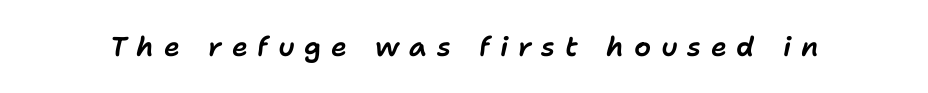
{"italic": "yes", "lean": "right", "slant_degrees": 11, "underline": "no", "letter_spacing": "wide", "letter_spacing_em": 0.36, "glyph_px": 27}
